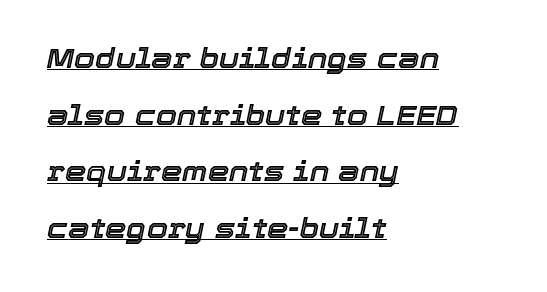
The image shows 27 px text type, italic (leaning right); set left-aligned, loose line spacing (2.1x), normal letter spacing, underlined.
